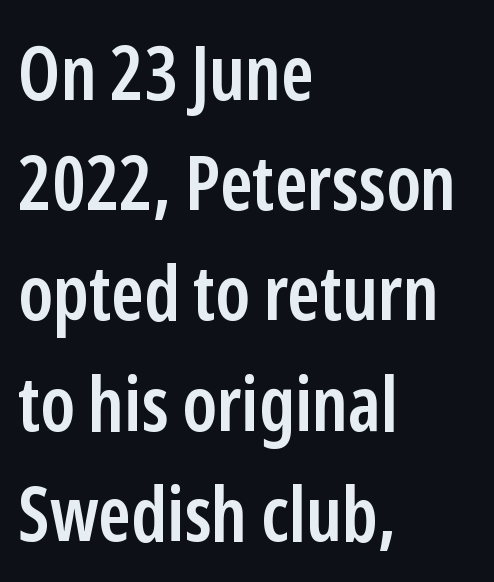
Q: Is the text bold? A: Semi-bold.
Q: Is the text italic (slanted)? A: No, it is upright.
Q: Is the typeface a serif or a sans-serif typeface? A: Sans-serif.
Q: Is the text underlined? A: No.
Q: How is the paragraph aligned? A: Left-aligned.
Q: Is the spacing between letters normal or unusually wide? A: Normal.
Q: Is the spacing between lines tight, normal or loose? A: Normal.
Q: Width (condensed, normal, or wide)? A: Condensed.
Q: Stroke contrast? A: Low.
Q: x-height? A: Medium.
Q: Monospaced? A: No.
